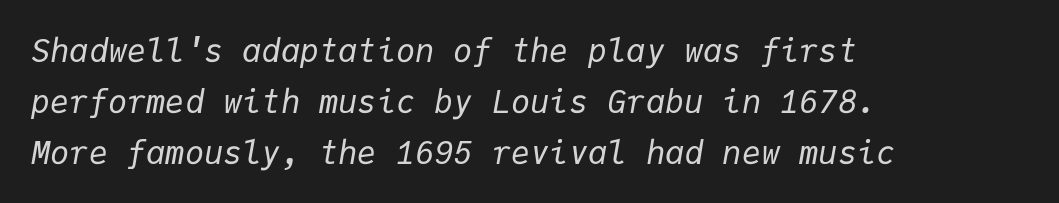
The axis of the letterforms is tilted away from vertical. This block has exactly the height ordinary leading produces. Is this a fixed-width face? Yes — each glyph sits in an identical cell. Underlining? Definitely not there. The gaps between neighbouring characters are ordinary and unremarkable. Stems and bowls with no extra thickness — not bold.
